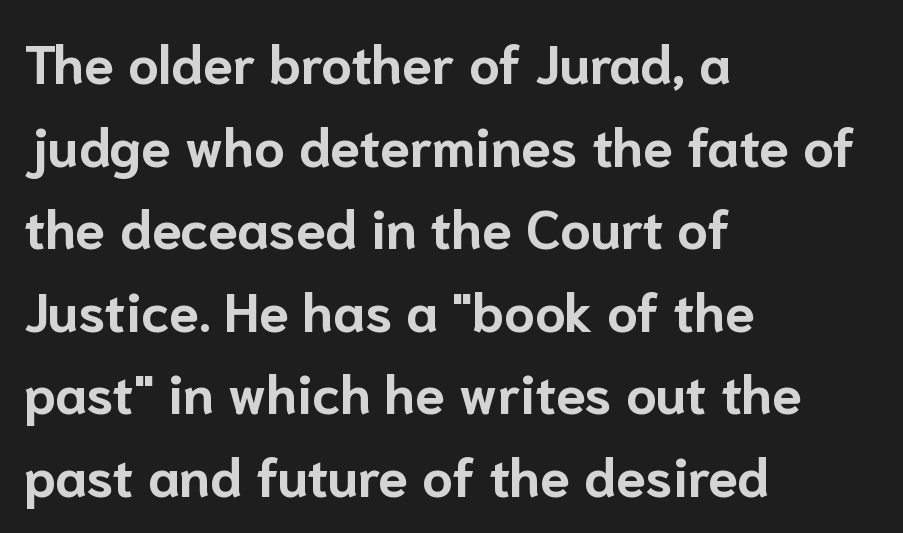
The image shows 54 px bold sans-serif type, upright; set left-aligned, normal line spacing (1.53x), normal letter spacing, not underlined; low stroke contrast and a medium x-height.
